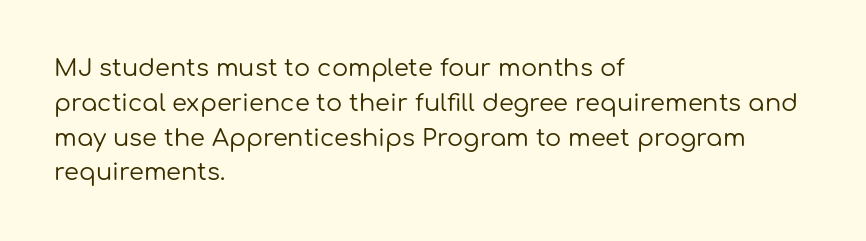
Q: Is the text bold? A: No.
Q: Is the text italic (slanted)? A: No, it is upright.
Q: Is the text underlined? A: No.
Q: How is the paragraph aligned? A: Left-aligned.
Q: Is the spacing between letters normal or unusually wide? A: Normal.
Q: Is the spacing between lines tight, normal or loose? A: Normal.
